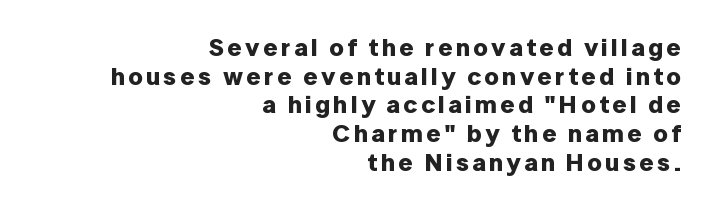
The image shows 25 px bold type, upright; set right-aligned, tight line spacing (1.15x), not underlined.
